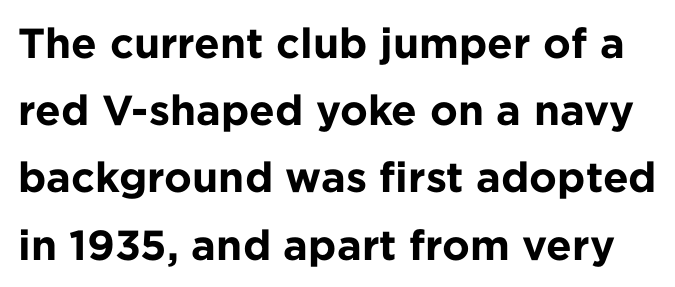
Students, note that the glyphs here touch the page at normal intervals. Check where the strokes stop: nothing finishes them off — pure sans. Does the weight exceed regular? Yes, all the way to bold. Horizontal bands of white between lines are of average thickness. The string is rendered with underlining switched off.
